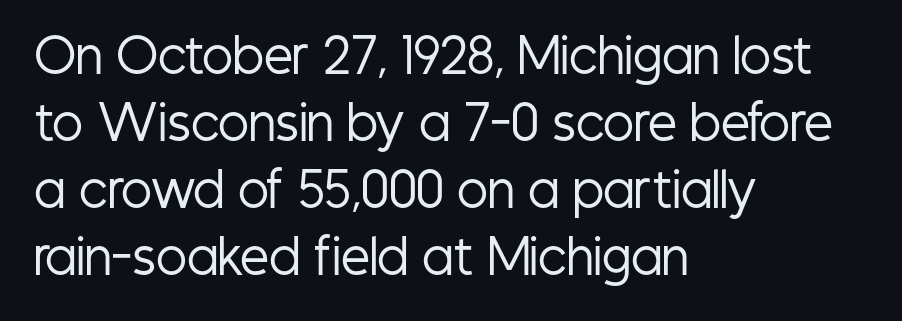
Weight: regular or lighter. The tracking reads as untouched default to a designer's eye. Quick note: underline off. You can tell from the bare stems that sans-serif type was used. A typesetter would call this proportional, since set widths differ per character.
